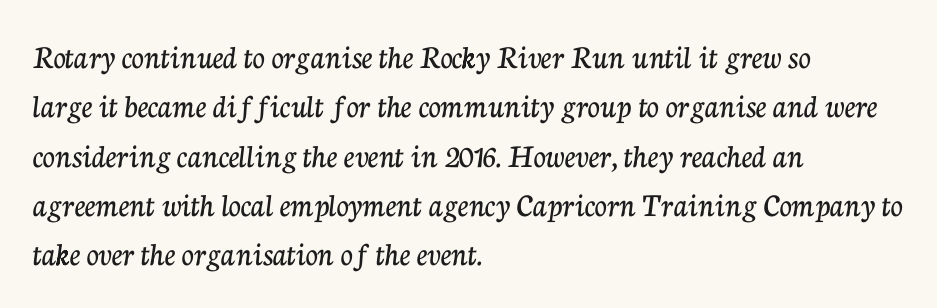
The image shows 34 px serif type; set left-aligned, normal line spacing (1.45x), normal letter spacing, not underlined; low stroke contrast and a medium x-height.
